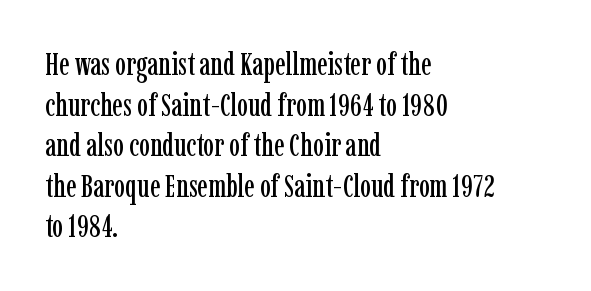
The image shows 31 px condensed serif type, upright; set left-aligned, normal line spacing (1.31x), normal letter spacing, not underlined; low stroke contrast and a medium x-height.
